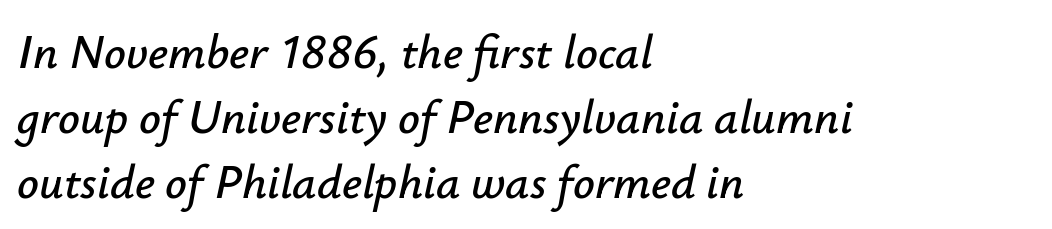
{"italic": "yes", "lean": "right", "slant_degrees": 12, "width": "normal", "stroke_contrast": "low", "x_height": "small", "monospaced": "no", "underline": "no", "align": "left", "line_spacing": "normal", "line_spacing_ratio": 1.35, "letter_spacing": "normal", "letter_spacing_em": 0.0, "glyph_px": 48}
